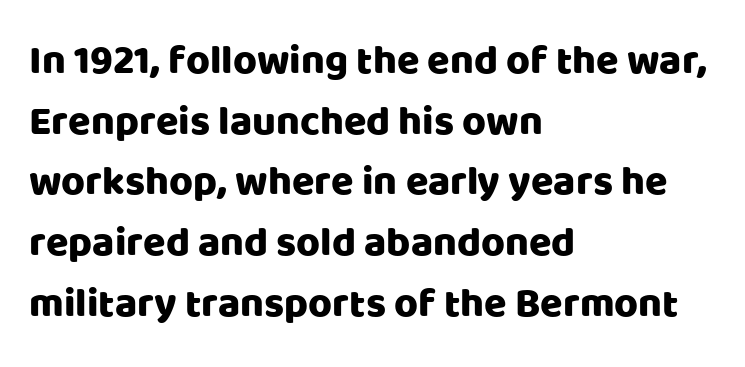
Q: Is the text italic (slanted)? A: No, it is upright.
Q: Is the typeface a serif or a sans-serif typeface? A: Sans-serif.
Q: Is the text underlined? A: No.
Q: How is the paragraph aligned? A: Left-aligned.
Q: Is the spacing between letters normal or unusually wide? A: Normal.
Q: Is the spacing between lines tight, normal or loose? A: Normal.
Q: Width (condensed, normal, or wide)? A: Normal.
Q: Stroke contrast? A: Low.
Q: x-height? A: Large.
Q: Monospaced? A: No.
